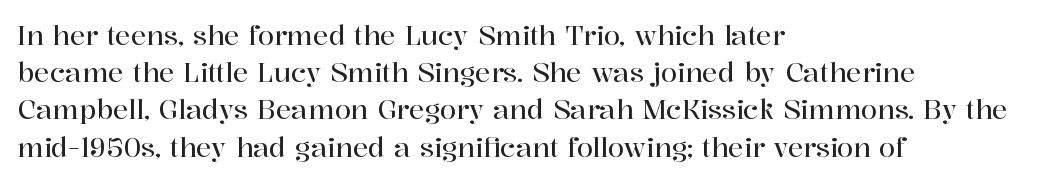
The passage is arranged the way most books set body copy — flush left. No extra tracking has been applied to these lines. You can tell it's not italic because the verticals are truly vertical. The leading is moderate, giving the passage an even texture. The specimen omits any rule beneath the text block's lines.
